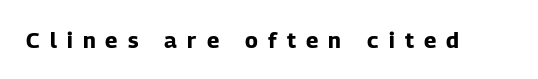
The image shows 22 px bold type, upright; set unusually wide letter spacing (+0.46 em), not underlined.
